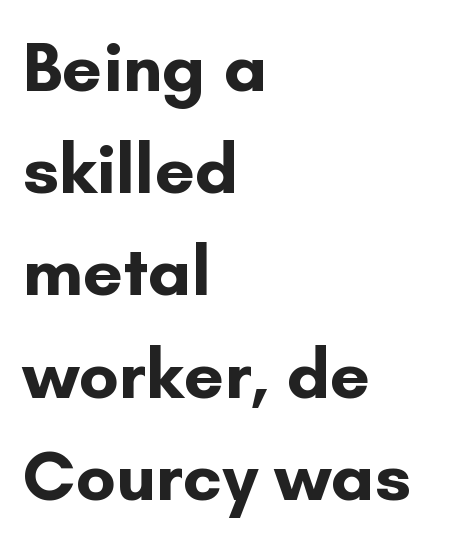
Regular leading. Default kerning and tracking; the words read as compact shapes. Rule under the text: the space is simply empty. The font family rendered here belongs to the sans-serif group.
